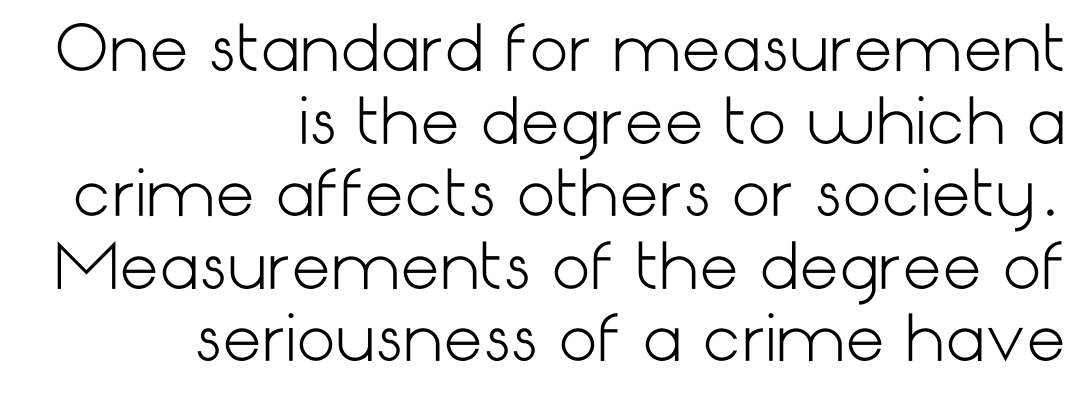
Q: Is the text bold? A: No.
Q: Is the text italic (slanted)? A: No, it is upright.
Q: Is the typeface a serif or a sans-serif typeface? A: Sans-serif.
Q: Is the text underlined? A: No.
Q: How is the paragraph aligned? A: Right-aligned.
Q: Is the spacing between letters normal or unusually wide? A: Normal.
Q: Width (condensed, normal, or wide)? A: Normal.
Q: Stroke contrast? A: Low.
Q: x-height? A: Medium.
